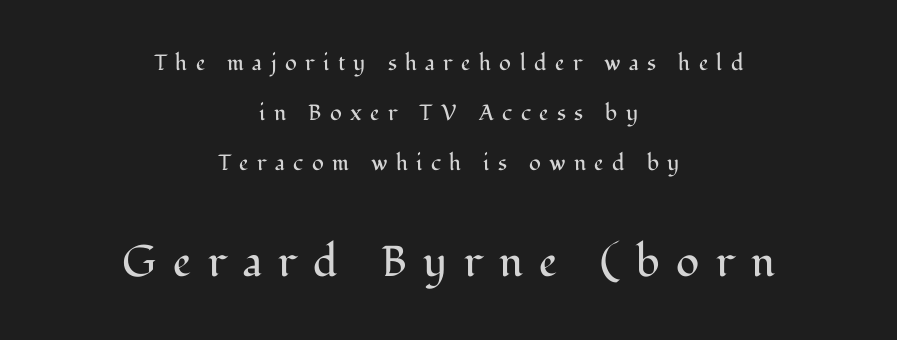
The image shows 43 px regular-weight serif type, upright; set centered, loose line spacing (2.28x), unusually wide letter spacing (+0.38 em), not underlined; the second (bottom) block is 1.95x larger; medium stroke contrast and a medium x-height.
